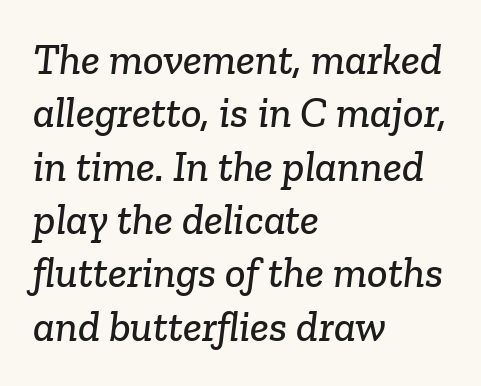
{"serif": "yes", "width": "normal", "stroke_contrast": "low", "x_height": "medium", "monospaced": "no", "underline": "no", "align": "left", "line_spacing_ratio": 1.24, "letter_spacing": "normal", "letter_spacing_em": 0.0, "glyph_px": 43}
